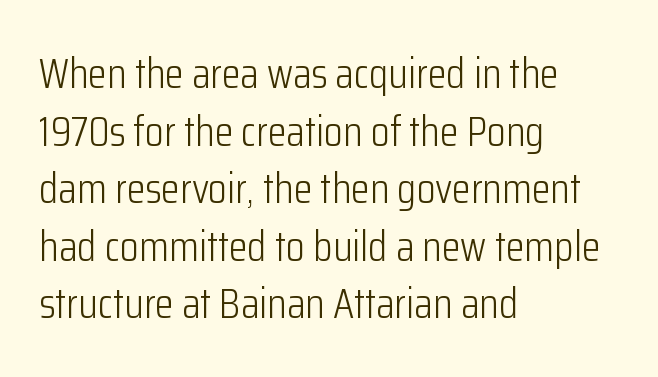
Q: Is the text bold? A: No.
Q: Is the text italic (slanted)? A: No, it is upright.
Q: Is the typeface a serif or a sans-serif typeface? A: Sans-serif.
Q: Is the text underlined? A: No.
Q: How is the paragraph aligned? A: Left-aligned.
Q: Is the spacing between letters normal or unusually wide? A: Normal.
Q: Is the spacing between lines tight, normal or loose? A: Normal.
Q: Width (condensed, normal, or wide)? A: Condensed.
Q: Stroke contrast? A: Low.
Q: x-height? A: Medium.
Q: Monospaced? A: No.
